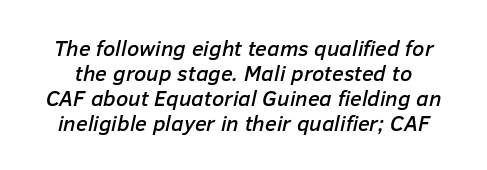
How are the letters spaced? Ordinarily, with no added tracking. The space beneath each line is pristine and unruled. These lines huddle together more closely than default settings would place them. Compared with ordinary roman type, these characters are visibly tilted.
